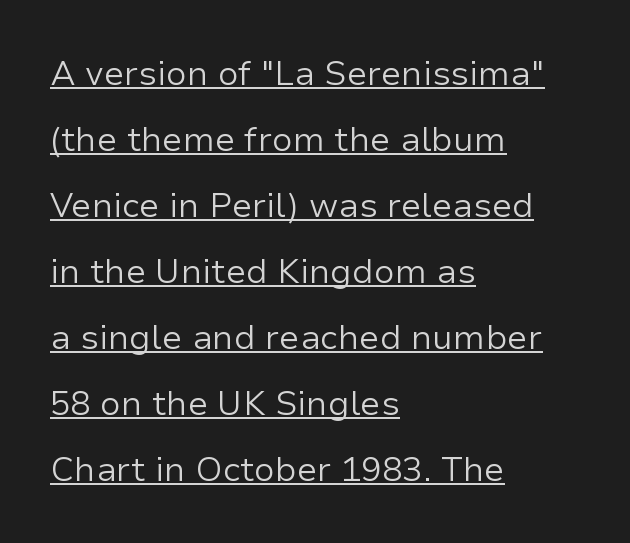
The image shows 34 px regular-weight sans-serif type, upright; set left-aligned, loose line spacing (1.94x), normal letter spacing, underlined; low stroke contrast and a medium x-height.
